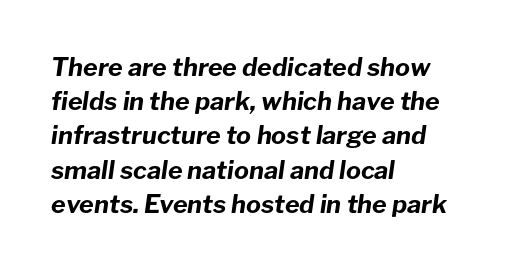
This rendering leaves character spacing at its baseline value. Each glyph is drawn with heavy, bold strokes. Left-aligned paragraph, ragged on the right. Reading down the column, the eye jumps a familiar distance to each next line.
